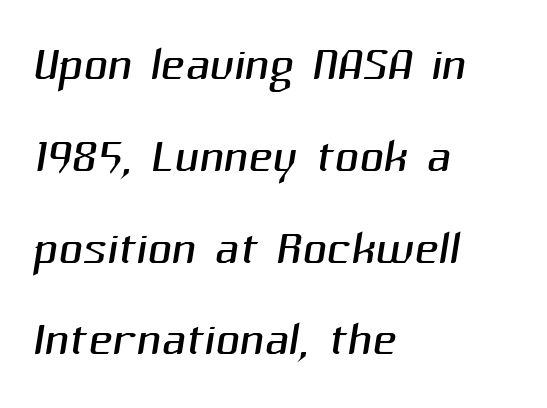
Line spacing here is normal. The line texture is even and compact thanks to regular tracking. The ragged edge is on the right, which tells us the setting is flush left. This is not heavy type; no bold has been used. Proportional: the letters do not fall into vertical columns. No word sits above an underline.
